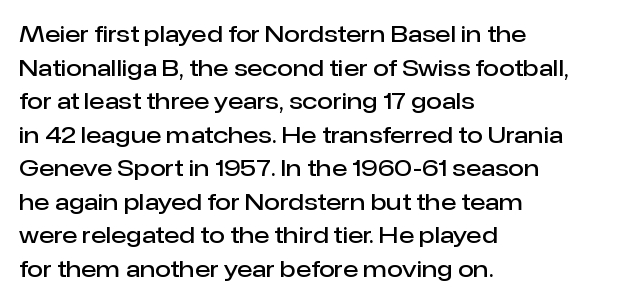
The image shows 23 px text type, upright; set left-aligned, normal line spacing (1.46x), normal letter spacing, not underlined.
